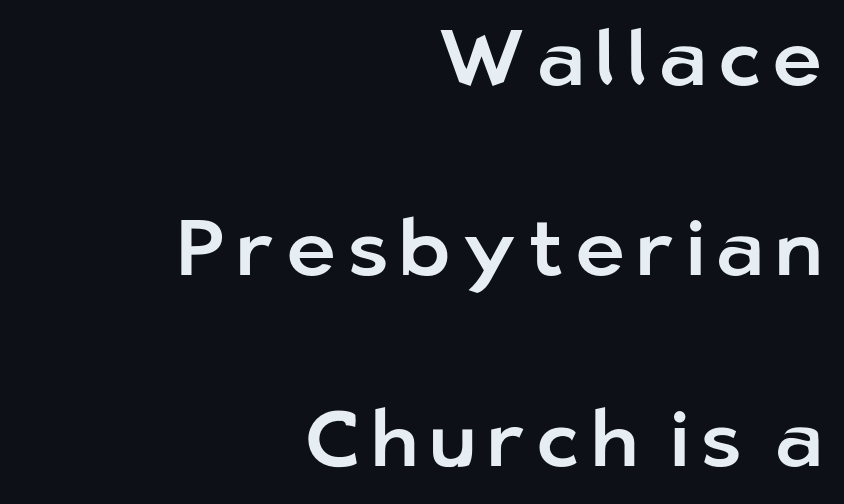
Q: Is the text italic (slanted)? A: No, it is upright.
Q: Is the typeface a serif or a sans-serif typeface? A: Sans-serif.
Q: Is the text underlined? A: No.
Q: How is the paragraph aligned? A: Right-aligned.
Q: Is the spacing between lines tight, normal or loose? A: Loose.
Q: Width (condensed, normal, or wide)? A: Normal.
Q: Stroke contrast? A: Low.
Q: x-height? A: Medium.
Q: Monospaced? A: No.
